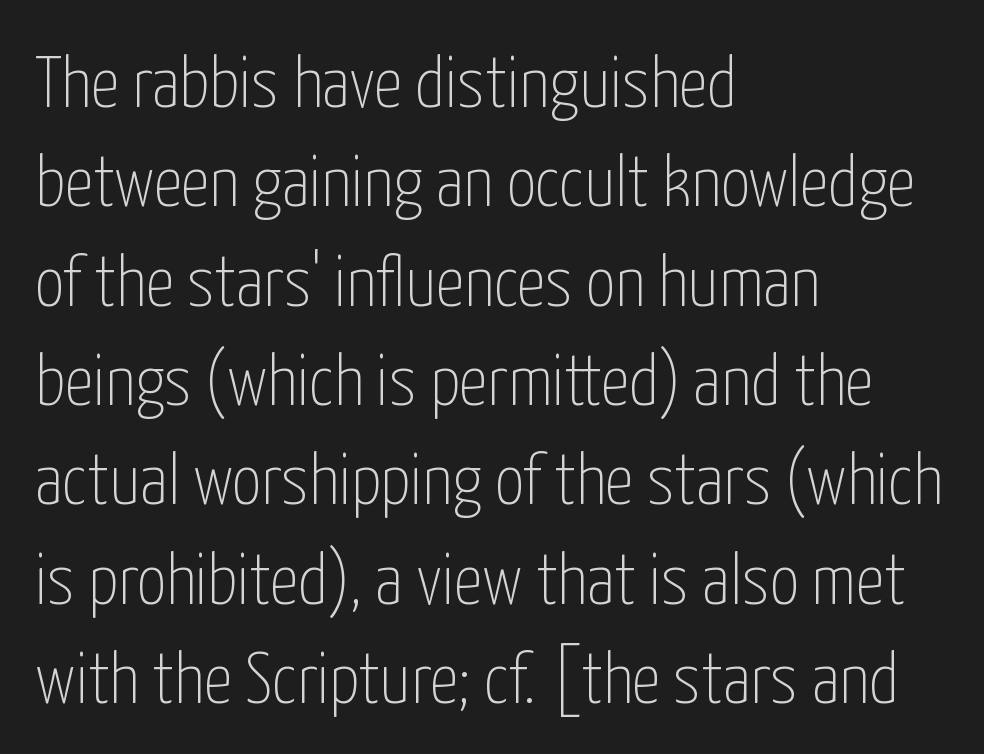
The image shows 72 px thin, condensed sans-serif type, upright; set left-aligned, normal line spacing (1.38x), normal letter spacing, not underlined; low stroke contrast and a medium x-height.
